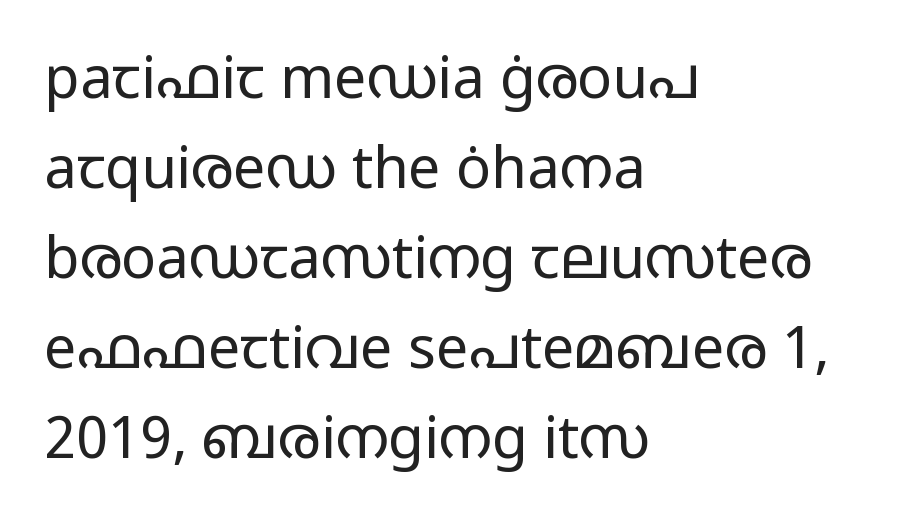
Q: Is the text bold? A: No.
Q: Is the text italic (slanted)? A: No, it is upright.
Q: Is the typeface a serif or a sans-serif typeface? A: Sans-serif.
Q: Is the text underlined? A: No.
Q: How is the paragraph aligned? A: Left-aligned.
Q: Is the spacing between letters normal or unusually wide? A: Normal.
Q: Is the spacing between lines tight, normal or loose? A: Normal.
Q: Width (condensed, normal, or wide)? A: Wide.
Q: Stroke contrast? A: Low.
Q: x-height? A: Medium.
Q: Monospaced? A: No.
